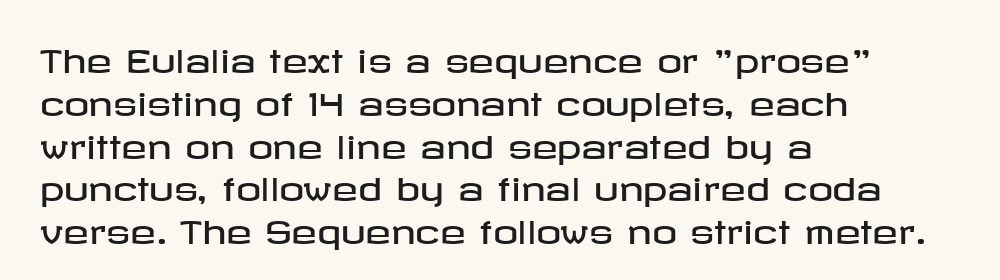
The image shows 31 px wide sans-serif type, upright; set left-aligned, normal line spacing (1.38x), normal letter spacing, not underlined; low stroke contrast and a medium x-height.
